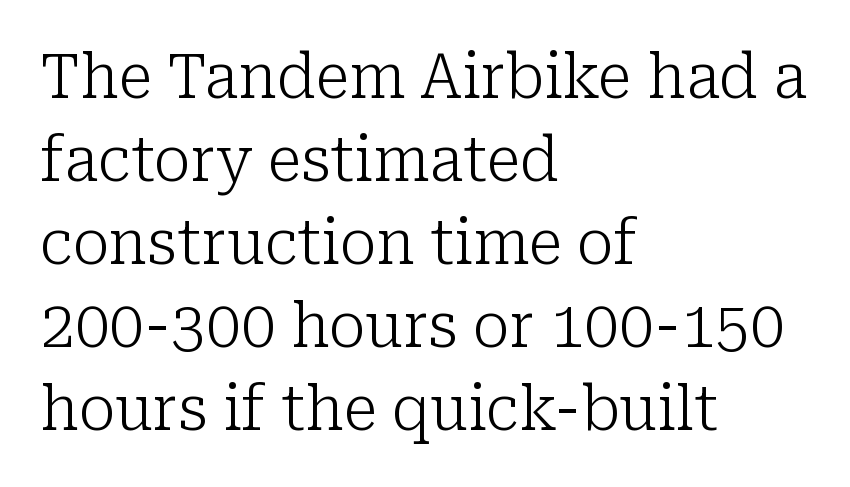
Interline gaps are of average width in this sample. Glyph-to-glyph distance matches everyday printed text. Is this a fixed-width face? No — the glyphs have proportional, varying widths. Every character sits straight up, as roman type does.
